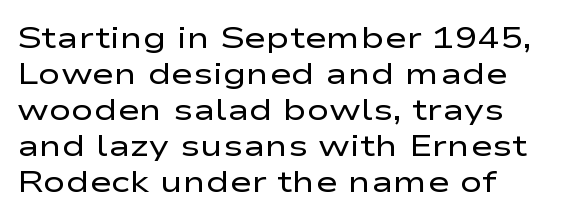
Q: Is the text bold? A: No.
Q: Is the text italic (slanted)? A: No, it is upright.
Q: Is the typeface a serif or a sans-serif typeface? A: Sans-serif.
Q: Is the text underlined? A: No.
Q: Is the spacing between letters normal or unusually wide? A: Normal.
Q: Width (condensed, normal, or wide)? A: Wide.
Q: Stroke contrast? A: Low.
Q: x-height? A: Medium.
Q: Monospaced? A: No.
